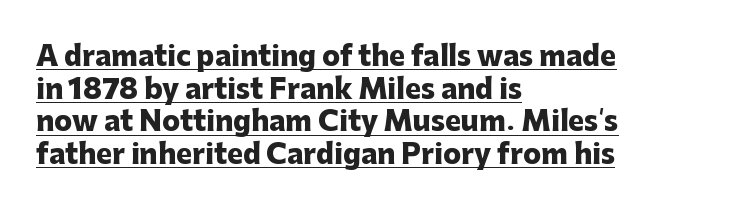
The image shows 27 px bold type, upright; set left-aligned, line spacing 1.21x, normal letter spacing, underlined.
